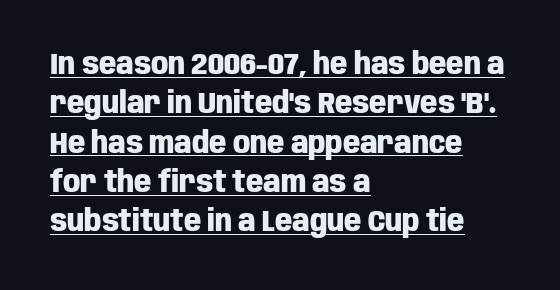
The image shows 30 px heavy, condensed sans-serif type, upright; set left-aligned, normal line spacing (1.31x), normal letter spacing, underlined; low stroke contrast and a large x-height.
